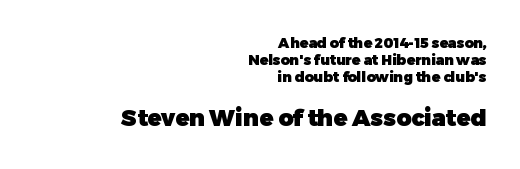
Just letters on the line, the space beneath them empty. Is the block centered? No — it sits flush against the right margin. Weight: bold. Caption: standard tracking, unaltered. A roman cut, with each character standing at attention. Between these two stacked blocks, the lower one wins on size.
